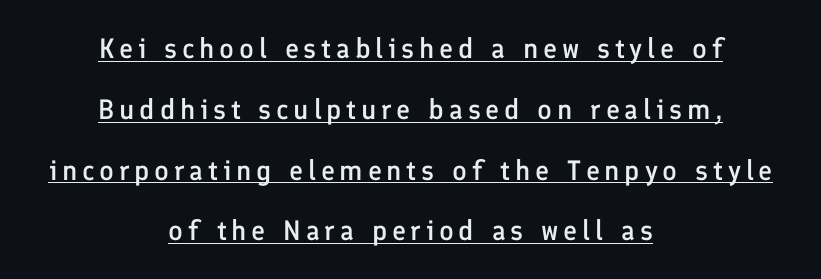
The image shows 28 px semibold sans-serif type, upright; set centered, loose line spacing (2.17x), underlined; low stroke contrast and a medium x-height.
